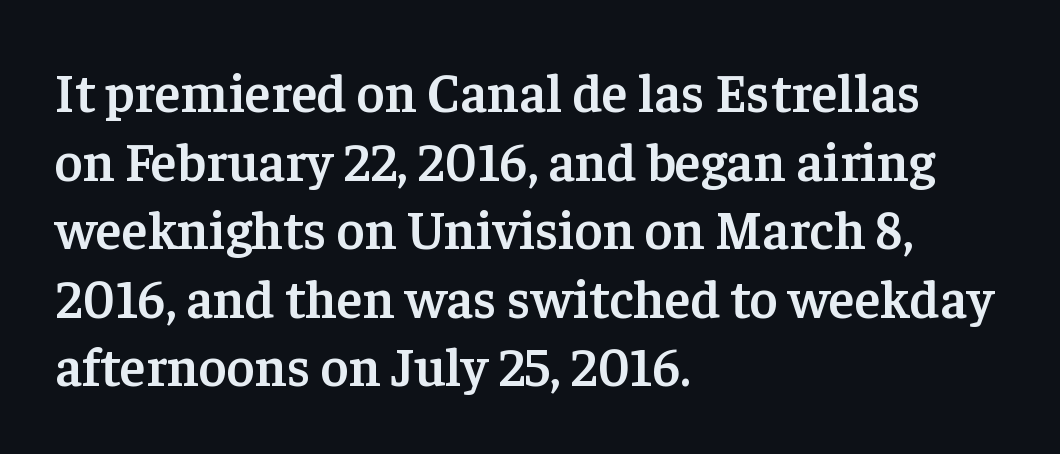
Line starts are locked; line ends wander. Varying glyph widths throughout — classic text-font behaviour. How are the letters spaced? Ordinarily, with no added tracking. The leading is moderate, giving the passage an even texture. Set as a demibold, roughly 600 on the weight scale. Any mark beneath the type? The region is blank.
